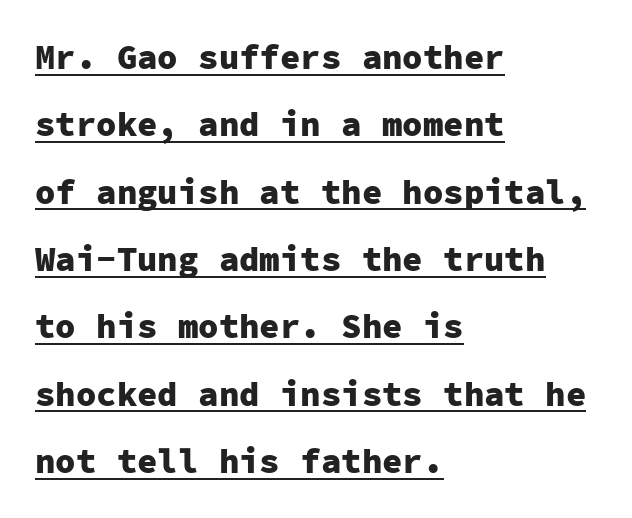
The image shows 34 px heavy sans-serif type, upright, monospaced; set left-aligned, loose line spacing (1.98x), normal letter spacing, underlined; low stroke contrast and a medium x-height.
